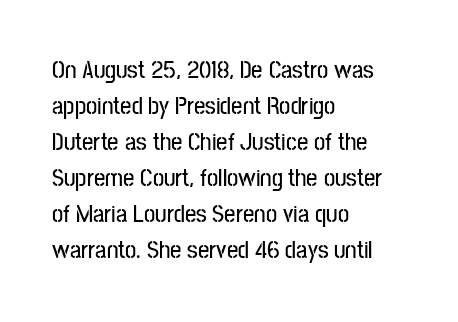
The image shows 25 px text type, upright; set left-aligned, normal line spacing (1.44x), normal letter spacing, not underlined.
